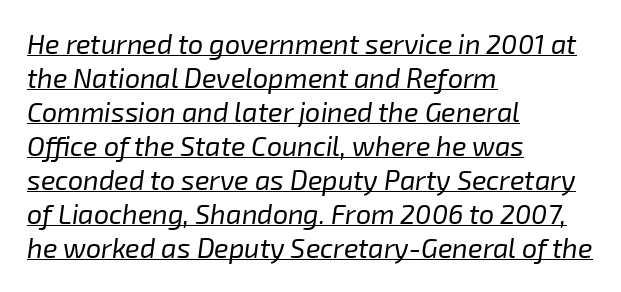
The image shows 27 px text type, italic (leaning right); set left-aligned, normal line spacing (1.26x), normal letter spacing, underlined.
